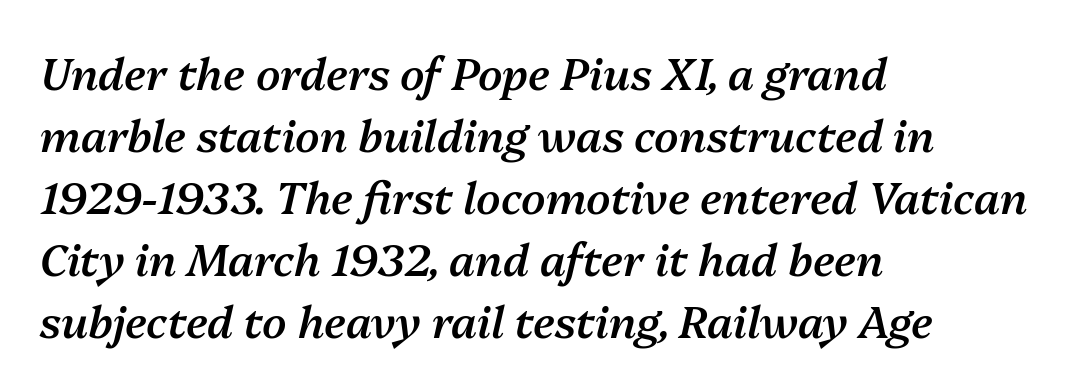
{"italic": "yes", "lean": "right", "slant_degrees": 13, "bold": "semi", "weight": "semibold", "width": "normal", "stroke_contrast": "medium", "x_height": "medium", "monospaced": "no", "underline": "no", "align": "left", "line_spacing": "normal", "line_spacing_ratio": 1.41, "letter_spacing": "normal", "letter_spacing_em": 0.0, "glyph_px": 44}
